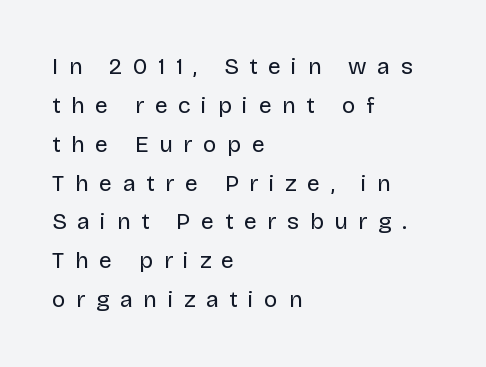
{"italic": "no", "bold": "no", "underline": "no", "align": "left", "line_spacing": "normal", "line_spacing_ratio": 1.69, "letter_spacing": "wide", "letter_spacing_em": 0.46, "glyph_px": 23}
